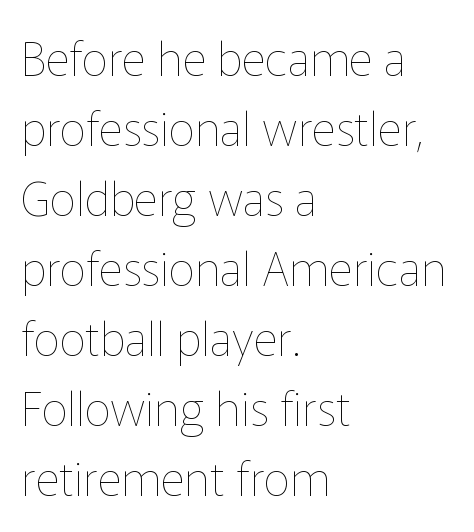
{"italic": "no", "bold": "no", "weight": "thin", "width": "normal", "stroke_contrast": "low", "x_height": "medium", "monospaced": "no", "underline": "no", "align": "left", "line_spacing": "normal", "line_spacing_ratio": 1.49, "letter_spacing": "normal", "letter_spacing_em": 0.0, "glyph_px": 47}
